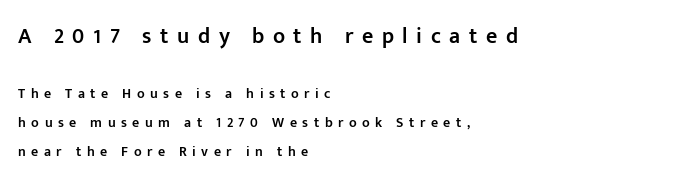
Of the two passages, the one on top uses the larger point size. The lines in this sample share a left origin and differ only in where they stop. This is the in-between weight designers call semibold or demi. Leading: increased.
